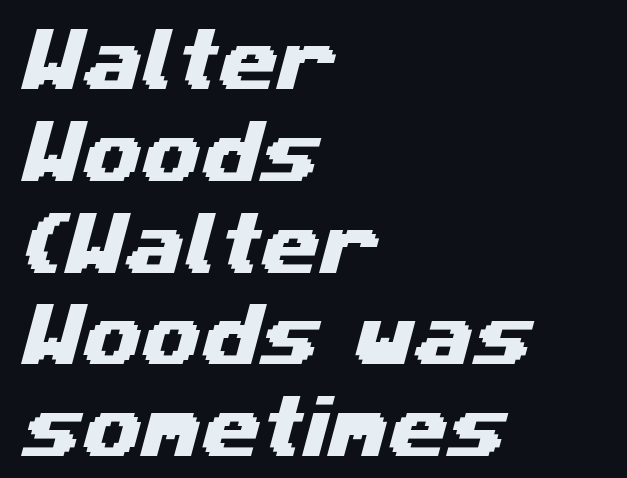
Q: Is the typeface a serif or a sans-serif typeface? A: Sans-serif.
Q: Is the text underlined? A: No.
Q: How is the paragraph aligned? A: Left-aligned.
Q: Is the spacing between letters normal or unusually wide? A: Normal.
Q: Is the spacing between lines tight, normal or loose? A: Normal.
Q: Width (condensed, normal, or wide)? A: Wide.
Q: Stroke contrast? A: Medium.
Q: x-height? A: Medium.
Q: Monospaced? A: No.
